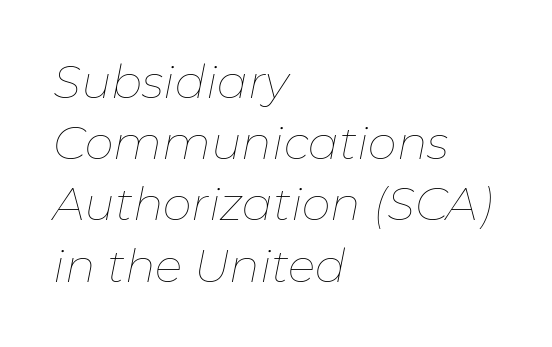
Q: Is the text bold? A: No.
Q: Is the text italic (slanted)? A: Yes, it leans right by about 11 degrees.
Q: Is the text underlined? A: No.
Q: How is the paragraph aligned? A: Left-aligned.
Q: Is the spacing between letters normal or unusually wide? A: Normal.
Q: Is the spacing between lines tight, normal or loose? A: Normal.
Q: Width (condensed, normal, or wide)? A: Normal.
Q: Stroke contrast? A: Low.
Q: x-height? A: Medium.
Q: Monospaced? A: No.
